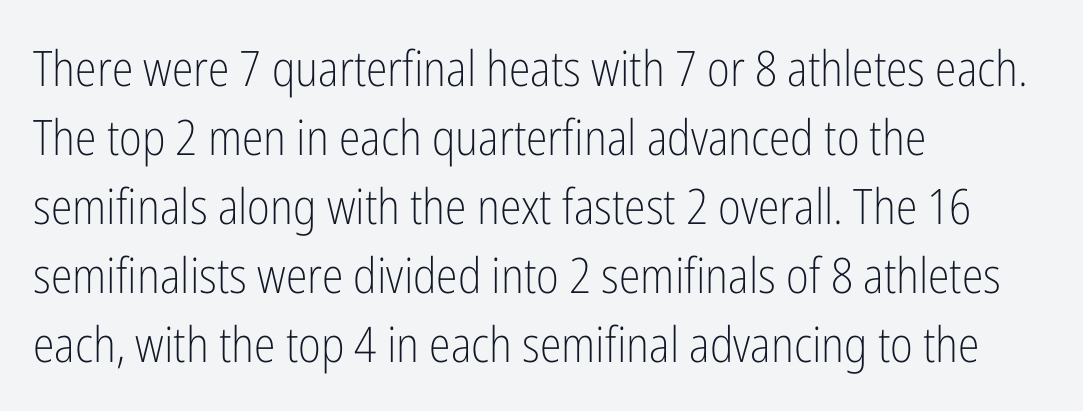
The type is set solid horizontally, with unmodified tracking. A sans-serif font was chosen for this passage. Letters have the restrained weight of plain body copy at most. Rendered with straight, roman letterforms. Character widths vary here, with narrow letters taking less room than wide ones. Bare-footed words on every line.
